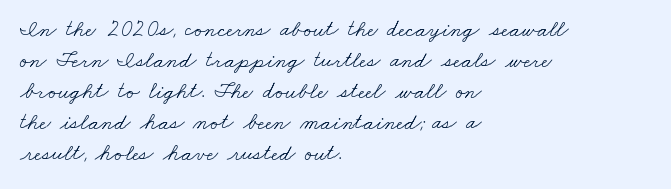
The image shows 23 px text type; set left-aligned, normal line spacing (1.35x), normal letter spacing, not underlined.
